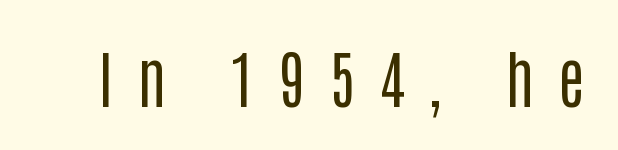
{"serif": "no", "italic": "no", "bold": "no", "weight": "regular", "width": "condensed", "stroke_contrast": "low", "x_height": "large", "monospaced": "no", "underline": "no", "letter_spacing": "wide", "letter_spacing_em": 0.38, "glyph_px": 63}
